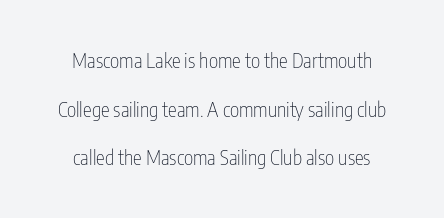
The image shows 20 px text type, upright; set loose line spacing (2.43x), normal letter spacing, not underlined.
